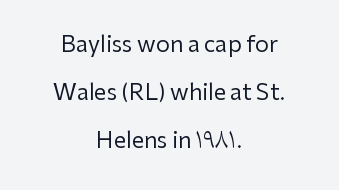
{"italic": "no", "bold": "no", "underline": "no", "align": "center", "line_spacing": "loose", "line_spacing_ratio": 2.19, "letter_spacing": "normal", "letter_spacing_em": 0.0, "glyph_px": 22}
